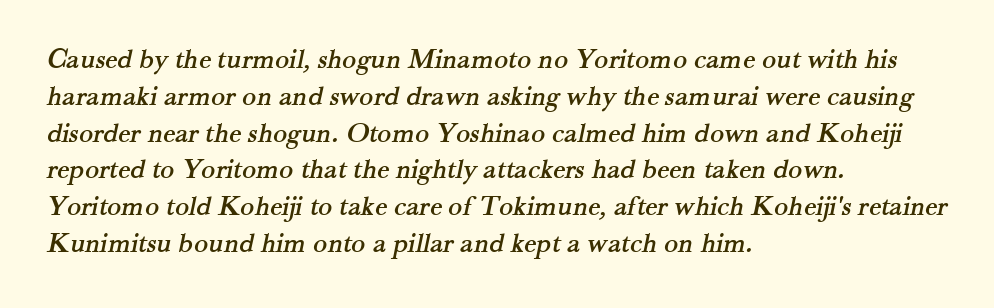
Words float on clear page, feet unadorned. Leading matches the norm, producing a regular column. Visually the block forms a straight wall on the left and a jagged coastline on the right. No extra tracking has been applied to these lines.
